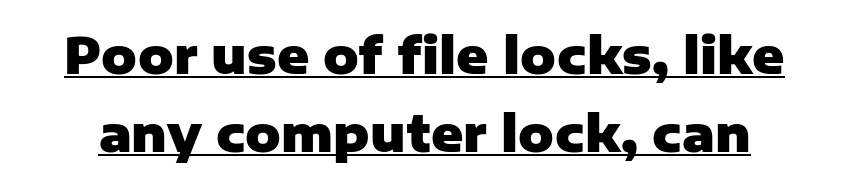
This rendering employs a face without finishing strokes, i.e., a sans-serif. Do the characters align in a grid? No, the font is proportional. A dark, heavy texture on the line: the type is bold. Nothing unusual about the tracking: characters are spaced as the font intends.
